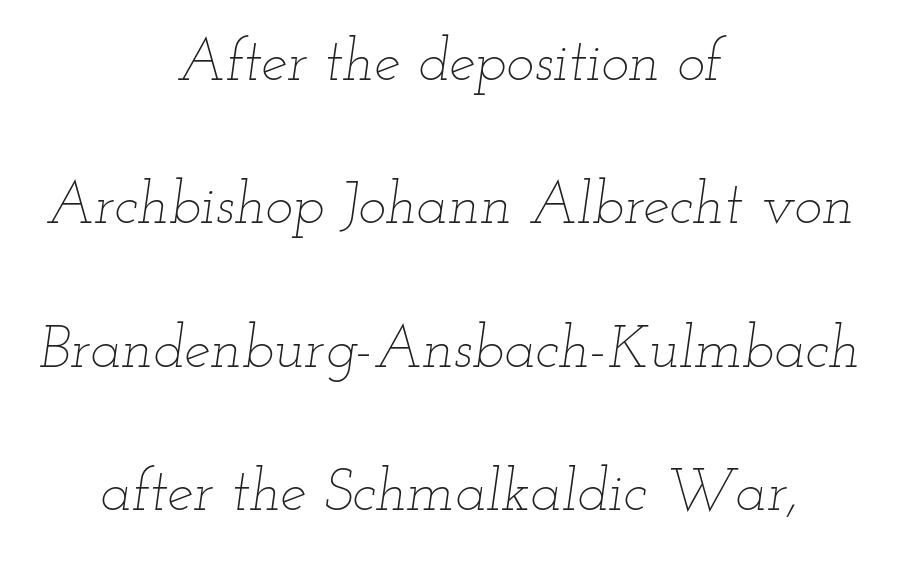
Words float on clear page, feet unadorned. Tracking value appears to be zero — textbook default spacing. The rendering uses natural spacing where letterforms have individual widths. The lines in this sample share a center point and differ in where they start and stop.
